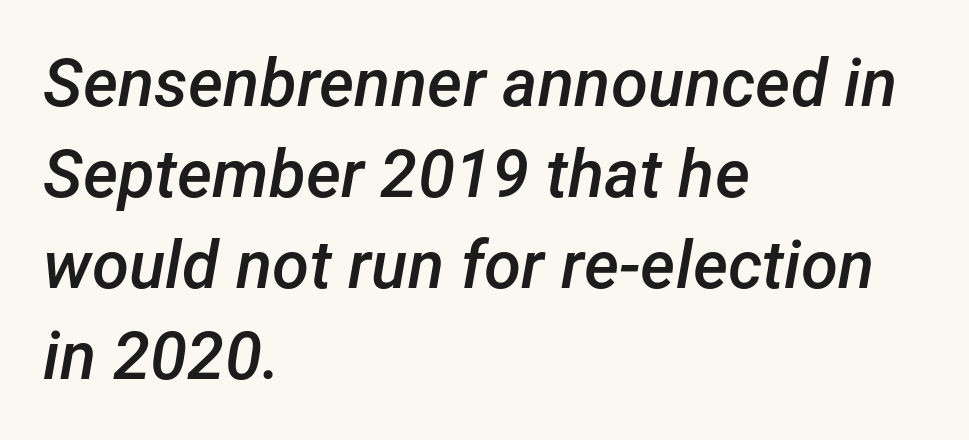
{"italic": "yes", "lean": "right", "slant_degrees": 12, "bold": "semi", "weight": "semibold", "width": "normal", "stroke_contrast": "low", "x_height": "medium", "monospaced": "no", "underline": "no", "align": "left", "line_spacing": "normal", "line_spacing_ratio": 1.36, "letter_spacing": "normal", "letter_spacing_em": 0.0, "glyph_px": 67}
